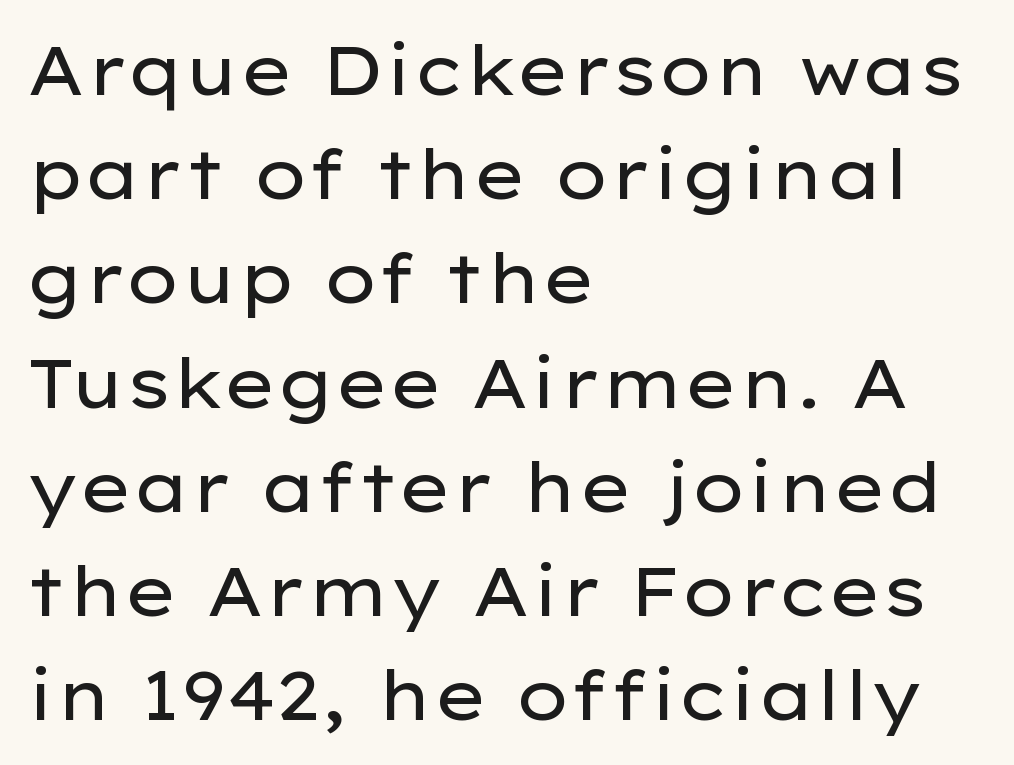
{"serif": "no", "italic": "no", "bold": "no", "weight": "regular", "width": "wide", "stroke_contrast": "low", "x_height": "medium", "monospaced": "no", "underline": "no", "align": "left", "line_spacing": "normal", "line_spacing_ratio": 1.51, "letter_spacing": "normal", "letter_spacing_em": 0.0, "glyph_px": 69}
